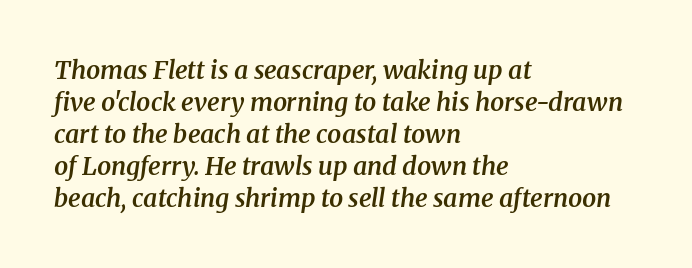
Students, this is semibold: more ink than regular, less than bold. The setting favours the left margin, as ordinary paragraphs usually do. Reading down the column, the eye jumps a familiar distance to each next line. The lettering tilts uniformly, giving the passage an italic look. The type is set solid horizontally, with unmodified tracking.
